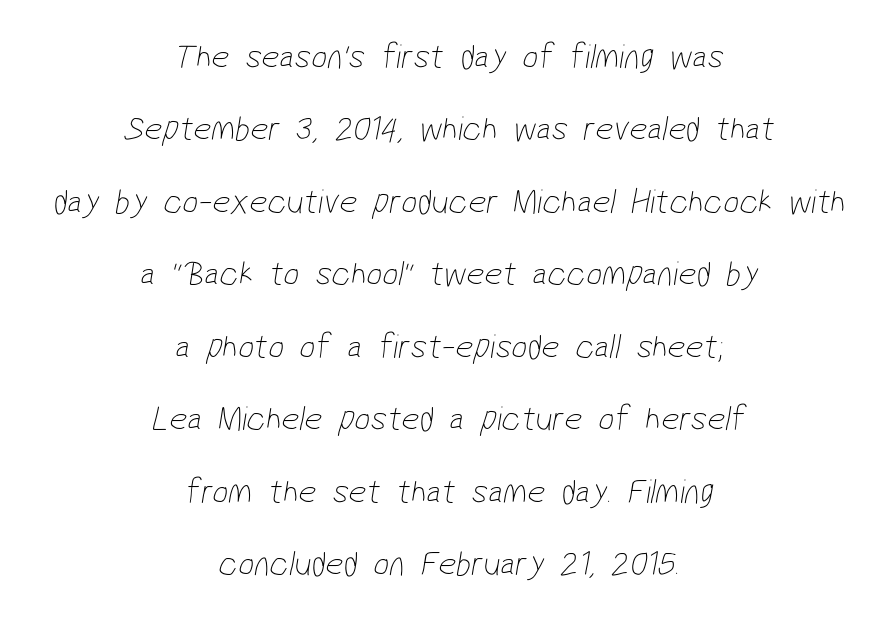
The image shows 35 px thin, condensed sans-serif type; set centered, loose line spacing (2.07x), normal letter spacing, not underlined; low stroke contrast and a medium x-height.
